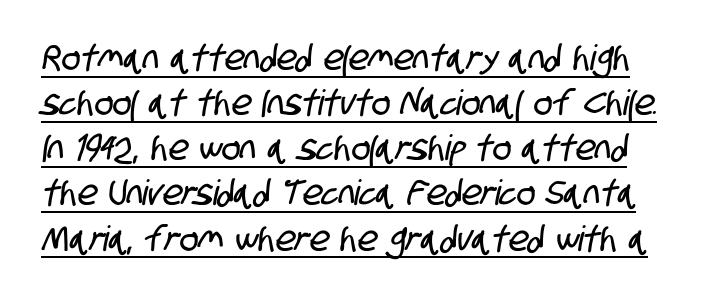
{"serif": "no", "width": "condensed", "stroke_contrast": "low", "x_height": "large", "monospaced": "no", "underline": "yes", "line_spacing": "normal", "line_spacing_ratio": 1.29, "letter_spacing": "normal", "letter_spacing_em": 0.0, "glyph_px": 35}
